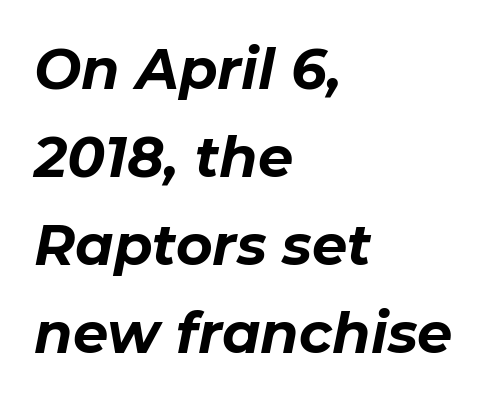
{"italic": "yes", "lean": "right", "slant_degrees": 11, "bold": "yes", "weight": "bold", "width": "normal", "stroke_contrast": "low", "x_height": "medium", "monospaced": "no", "underline": "no", "align": "left", "line_spacing": "normal", "line_spacing_ratio": 1.57, "letter_spacing": "normal", "letter_spacing_em": 0.0, "glyph_px": 56}
